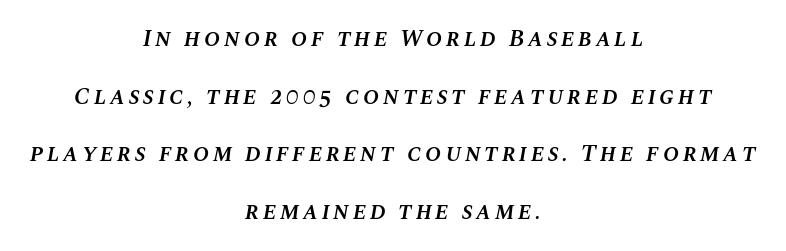
Neither beginnings nor endings align; midpoints do. The baseline area is clear. Posture: slanted. Its strokes are somewhat broadened, the hallmark of semibold type.
